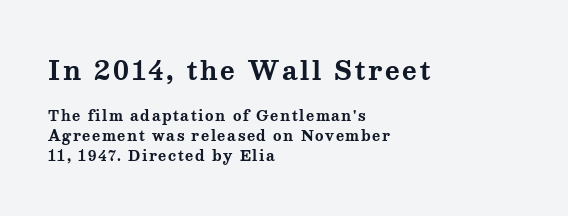
The image shows 25 px bold type, upright; set left-aligned, normal line spacing (1.42x), not underlined; the first (top) block is 1.79x larger.
